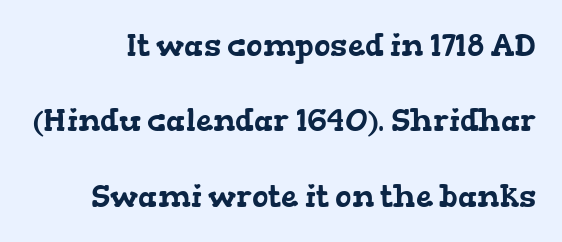
Q: Is the typeface a serif or a sans-serif typeface? A: Serif.
Q: Is the text underlined? A: No.
Q: Is the spacing between letters normal or unusually wide? A: Normal.
Q: Is the spacing between lines tight, normal or loose? A: Loose.
Q: Width (condensed, normal, or wide)? A: Wide.
Q: Stroke contrast? A: Low.
Q: x-height? A: Medium.
Q: Monospaced? A: No.
